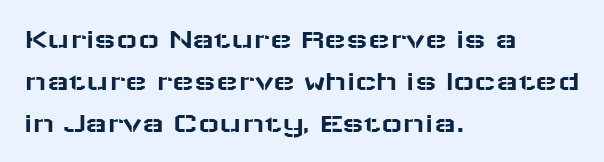
Q: Is the text italic (slanted)? A: No, it is upright.
Q: Is the typeface a serif or a sans-serif typeface? A: Sans-serif.
Q: Is the text underlined? A: No.
Q: How is the paragraph aligned? A: Left-aligned.
Q: Is the spacing between letters normal or unusually wide? A: Normal.
Q: Is the spacing between lines tight, normal or loose? A: Normal.
Q: Width (condensed, normal, or wide)? A: Wide.
Q: Stroke contrast? A: Low.
Q: x-height? A: Medium.
Q: Monospaced? A: No.
